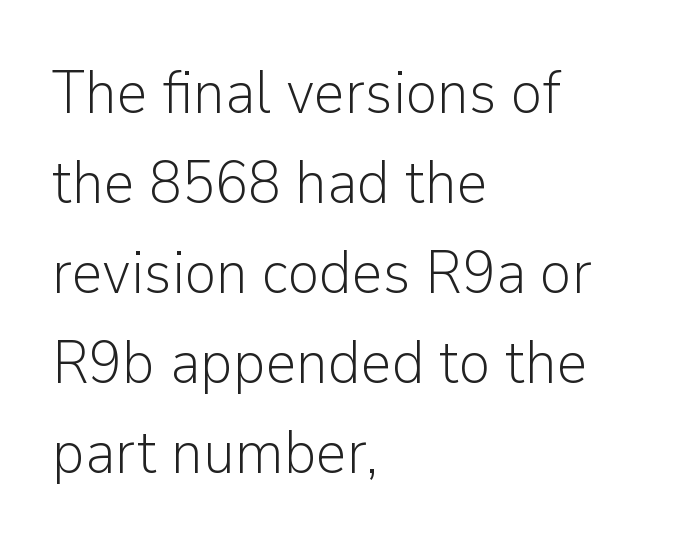
The image shows 60 px light sans-serif type, upright; set left-aligned, normal line spacing (1.5x), normal letter spacing, not underlined; low stroke contrast and a medium x-height.
